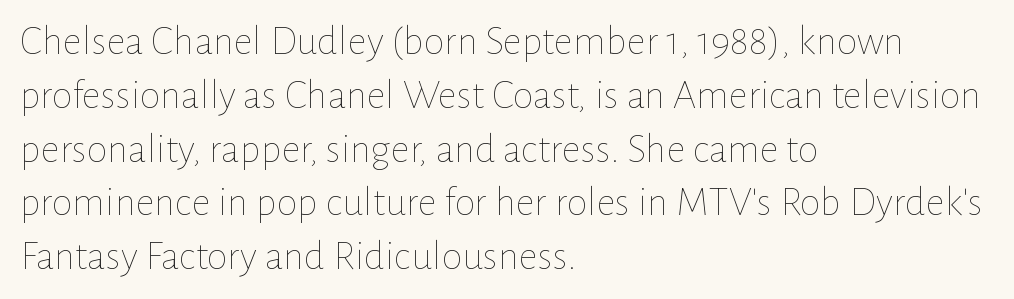
The horizontal fit of the characters is conventional and even. Where is the straight margin? On the left. What's the leading like? Ordinary, nothing unusual. The axis of the letterforms is exactly vertical.
